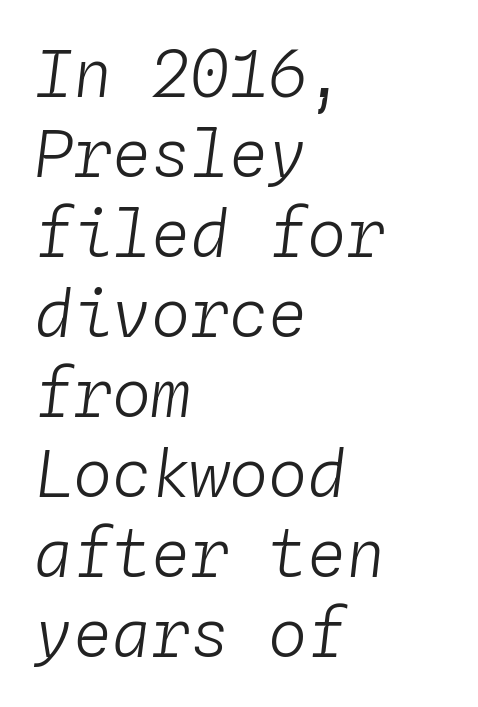
The image shows 65 px light type, italic (leaning right), monospaced; set left-aligned, line spacing 1.23x, normal letter spacing, not underlined; low stroke contrast and a medium x-height.
